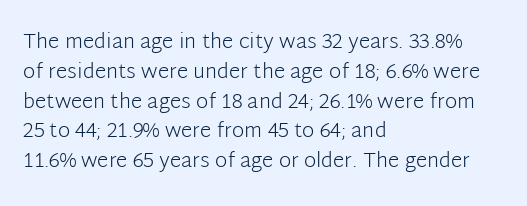
{"italic": "no", "bold": "no", "underline": "no", "align": "left", "line_spacing": "normal", "line_spacing_ratio": 1.42, "letter_spacing": "normal", "letter_spacing_em": 0.0, "glyph_px": 21}
